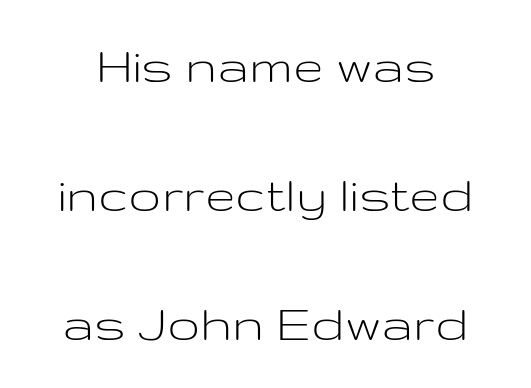
The image shows 55 px light, wide sans-serif type, upright; set loose line spacing (2.35x), normal letter spacing, not underlined; low stroke contrast and a medium x-height.
